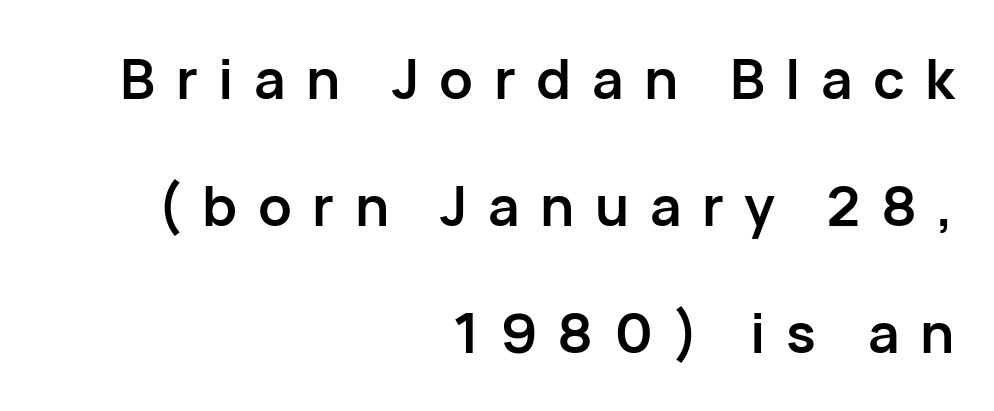
{"serif": "no", "italic": "no", "bold": "yes", "weight": "semibold", "width": "normal", "stroke_contrast": "low", "x_height": "medium", "monospaced": "no", "underline": "no", "align": "right", "line_spacing": "loose", "line_spacing_ratio": 2.31, "letter_spacing": "wide", "letter_spacing_em": 0.37, "glyph_px": 55}
